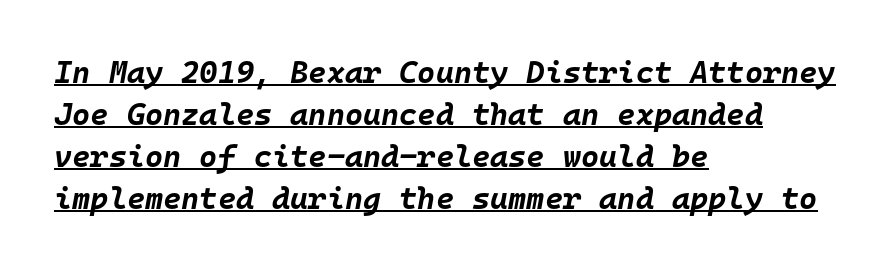
The rendering uses a bold face; every stroke is thick and dark. You can see a thin bar hugging the bottom of the glyphs. When letters slant like this, we call the style italic. These lines are rendered in a fixed-pitch font.
